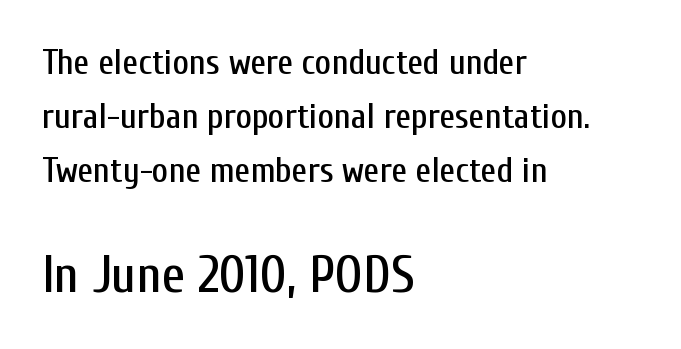
The image shows 52 px condensed sans-serif type, upright; set left-aligned, normal line spacing (1.54x), normal letter spacing, not underlined; the second (bottom) block is 1.49x larger; low stroke contrast and a medium x-height.
